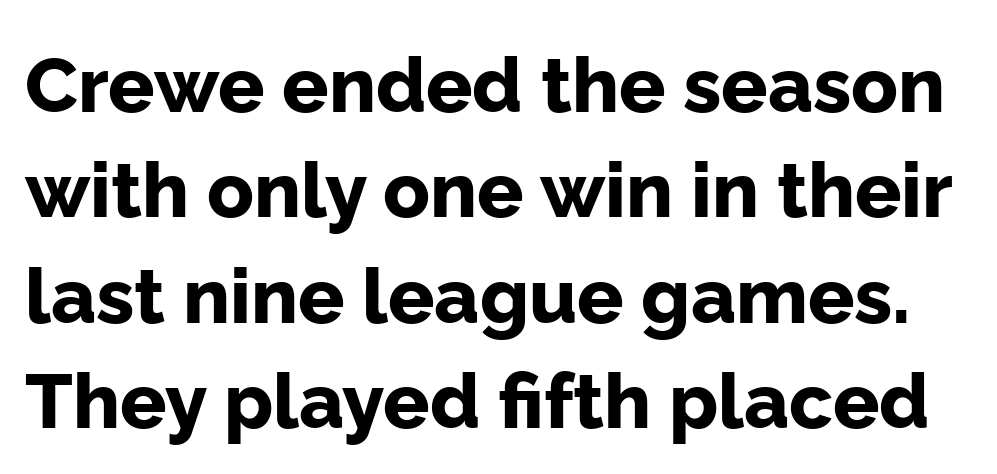
{"serif": "no", "italic": "no", "bold": "yes", "weight": "bold", "width": "normal", "stroke_contrast": "low", "x_height": "medium", "monospaced": "no", "underline": "no", "line_spacing": "normal", "line_spacing_ratio": 1.37, "letter_spacing": "normal", "letter_spacing_em": 0.0, "glyph_px": 77}
